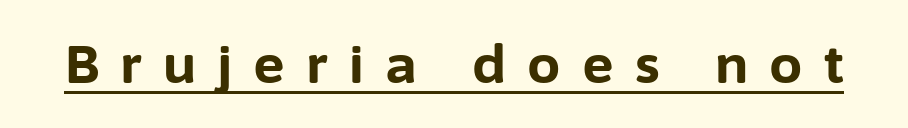
Q: Is the text bold? A: Yes.
Q: Is the text italic (slanted)? A: No, it is upright.
Q: Is the typeface a serif or a sans-serif typeface? A: Sans-serif.
Q: Is the text underlined? A: Yes.
Q: Is the spacing between letters normal or unusually wide? A: Unusually wide.
Q: Width (condensed, normal, or wide)? A: Normal.
Q: Stroke contrast? A: Low.
Q: x-height? A: Medium.
Q: Monospaced? A: No.
